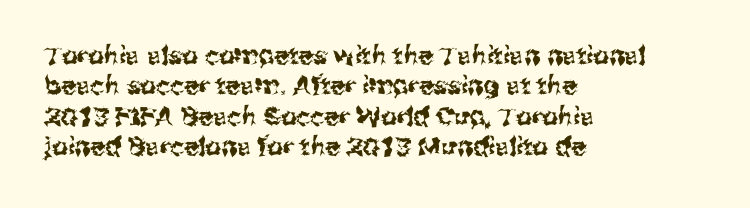
{"italic": "no", "underline": "no", "align": "left", "line_spacing_ratio": 1.22, "letter_spacing": "normal", "letter_spacing_em": 0.0, "glyph_px": 25}
